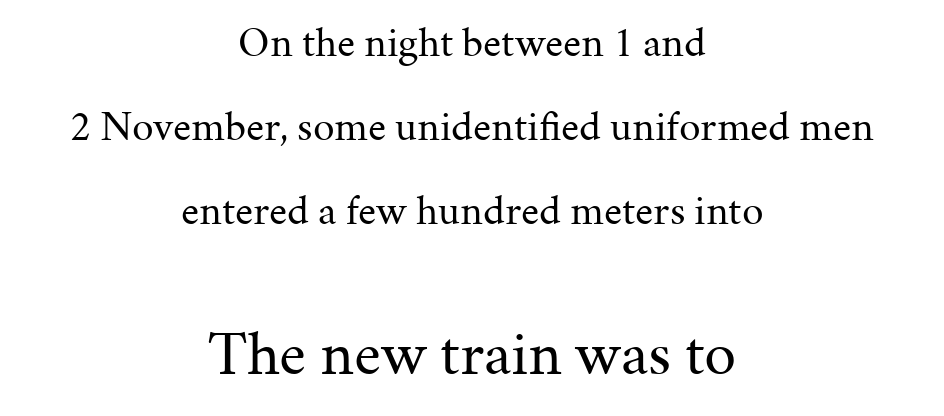
{"serif": "yes", "italic": "no", "bold": "no", "weight": "regular", "width": "normal", "stroke_contrast": "medium", "x_height": "medium", "monospaced": "no", "underline": "no", "align": "center", "line_spacing": "loose", "line_spacing_ratio": 1.95, "letter_spacing": "normal", "letter_spacing_em": 0.0, "larger_block": "second", "size_ratio": 1.49, "glyph_px": 64}
